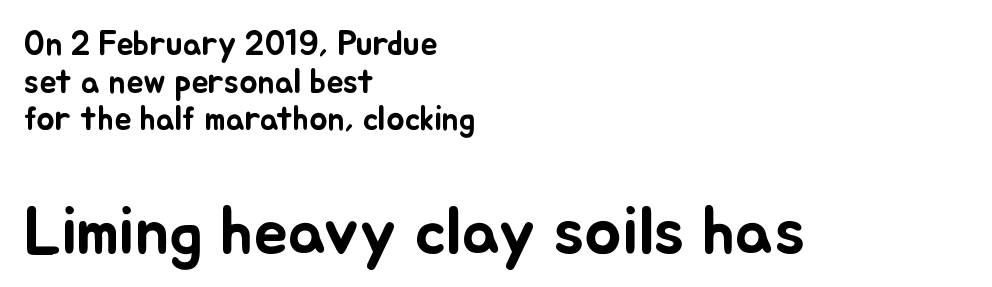
Q: Is the text italic (slanted)? A: No, it is upright.
Q: Is the text underlined? A: No.
Q: How is the paragraph aligned? A: Left-aligned.
Q: Is the spacing between letters normal or unusually wide? A: Normal.
Q: Is the spacing between lines tight, normal or loose? A: Tight.
Q: Which block of text is set in a larger size, the first (top) or the second (bottom)? A: The second (bottom) one.
Q: Width (condensed, normal, or wide)? A: Normal.
Q: Stroke contrast? A: Low.
Q: x-height? A: Small.
Q: Monospaced? A: No.
